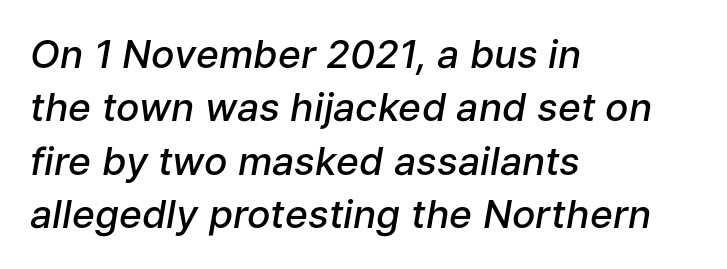
Q: Is the text bold? A: Semi-bold.
Q: Is the text italic (slanted)? A: Yes, it leans right by about 9 degrees.
Q: Is the text underlined? A: No.
Q: How is the paragraph aligned? A: Left-aligned.
Q: Is the spacing between letters normal or unusually wide? A: Normal.
Q: Is the spacing between lines tight, normal or loose? A: Normal.
Q: Width (condensed, normal, or wide)? A: Normal.
Q: Stroke contrast? A: Low.
Q: x-height? A: Medium.
Q: Monospaced? A: No.
